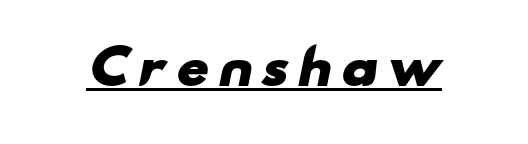
Q: Is the text bold? A: Yes.
Q: Is the typeface a serif or a sans-serif typeface? A: Sans-serif.
Q: Is the text underlined? A: Yes.
Q: Width (condensed, normal, or wide)? A: Wide.
Q: Stroke contrast? A: Low.
Q: x-height? A: Small.
Q: Monospaced? A: No.
